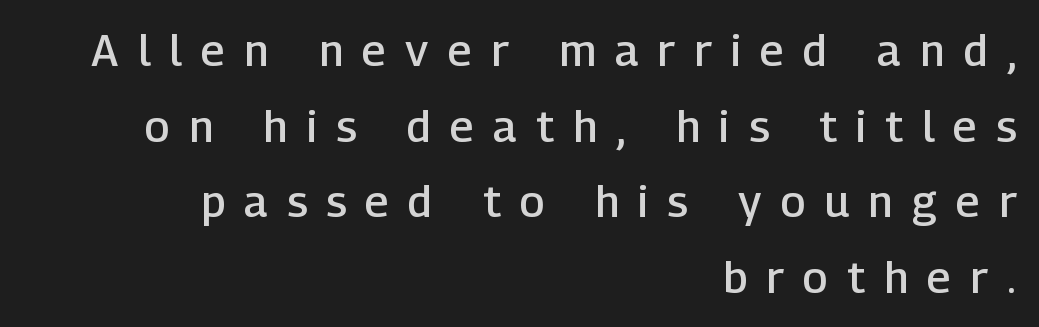
A somewhat darkened texture: the type is semibold rather than bold. Any mark beneath the type? The region is blank. The ragged edge is on the left, which tells us the setting is flush right. A roman cut, with each character standing at attention. I'd call this a sans setting — the letters go barefoot. Characters follow at a spacing far wider than the type designer built in.
